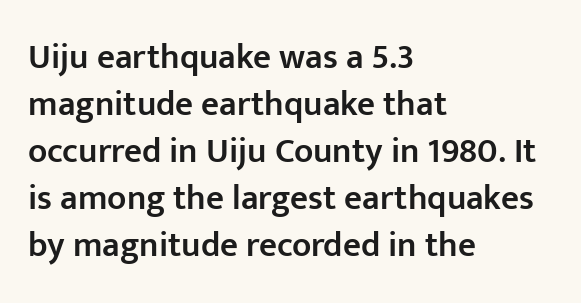
Q: Is the text bold? A: Semi-bold.
Q: Is the text italic (slanted)? A: No, it is upright.
Q: Is the typeface a serif or a sans-serif typeface? A: Sans-serif.
Q: Is the text underlined? A: No.
Q: How is the paragraph aligned? A: Left-aligned.
Q: Is the spacing between letters normal or unusually wide? A: Normal.
Q: Is the spacing between lines tight, normal or loose? A: Normal.
Q: Width (condensed, normal, or wide)? A: Normal.
Q: Stroke contrast? A: Low.
Q: x-height? A: Medium.
Q: Monospaced? A: No.
